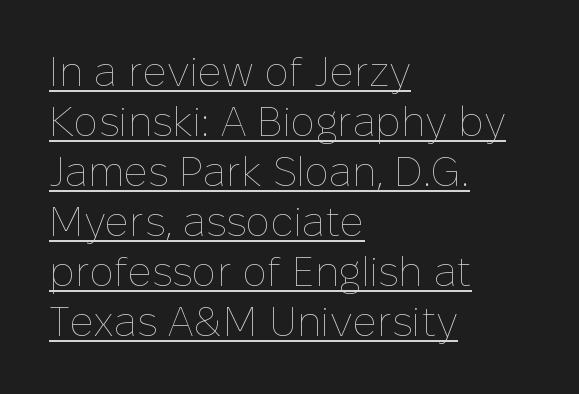
Q: Is the text bold? A: No.
Q: Is the text italic (slanted)? A: No, it is upright.
Q: Is the text underlined? A: Yes.
Q: How is the paragraph aligned? A: Left-aligned.
Q: Is the spacing between letters normal or unusually wide? A: Normal.
Q: Width (condensed, normal, or wide)? A: Normal.
Q: Stroke contrast? A: Low.
Q: x-height? A: Medium.
Q: Monospaced? A: No.
